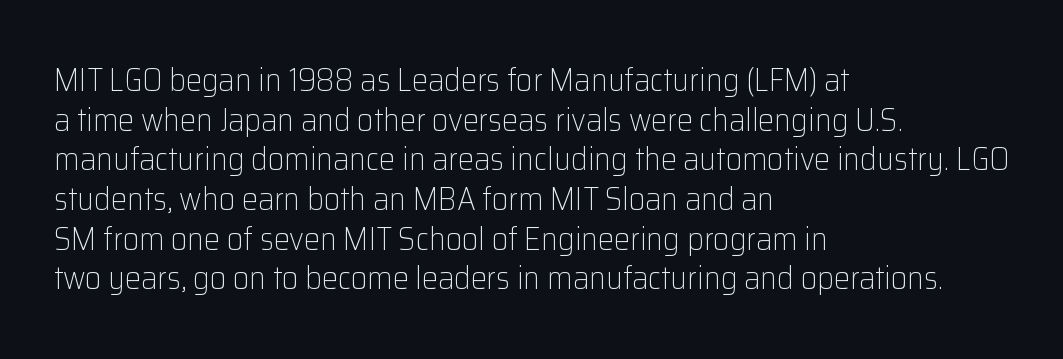
{"serif": "no", "italic": "no", "bold": "no", "weight": "light", "width": "normal", "stroke_contrast": "low", "x_height": "medium", "monospaced": "no", "underline": "no", "align": "left", "line_spacing_ratio": 1.24, "letter_spacing": "normal", "letter_spacing_em": 0.0, "glyph_px": 32}
